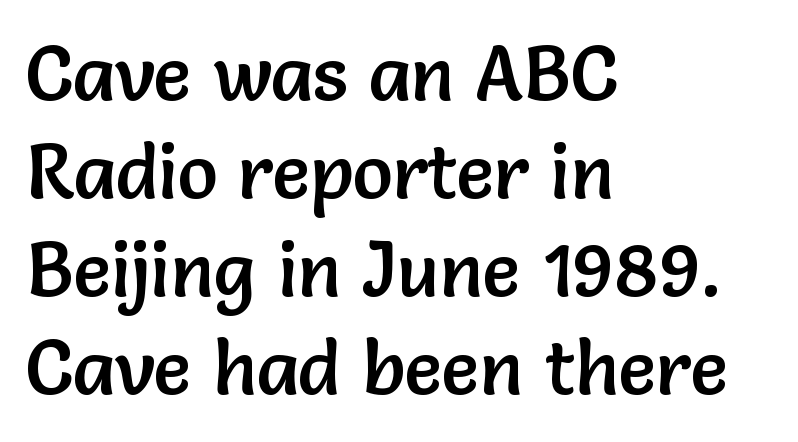
Unlike italic type, these characters show no tilt at all. Inter-character spacing is left at the font's built-in metrics. Every row of glyphs begins at an identical x-position on the left. This sample keeps an unexceptional amount of space between lines. Typographically, this falls in the sans-serif category. Spacing verdict: proportional, widths tailored to each character.
